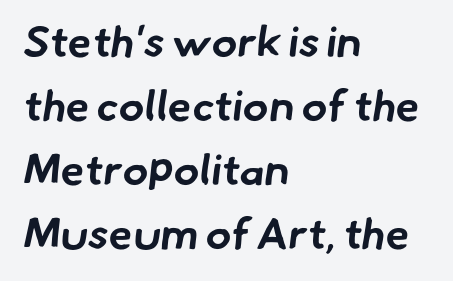
Strong, thick strokes mark this as bold type. Words float on clear page, feet unadorned. Reading down the block, your eye returns to a fixed left position each line. You could call the tracking neutral — neither tight nor loose. To sum up the face: it is a sans, with no serifs. Spacing verdict: proportional, widths tailored to each character.
